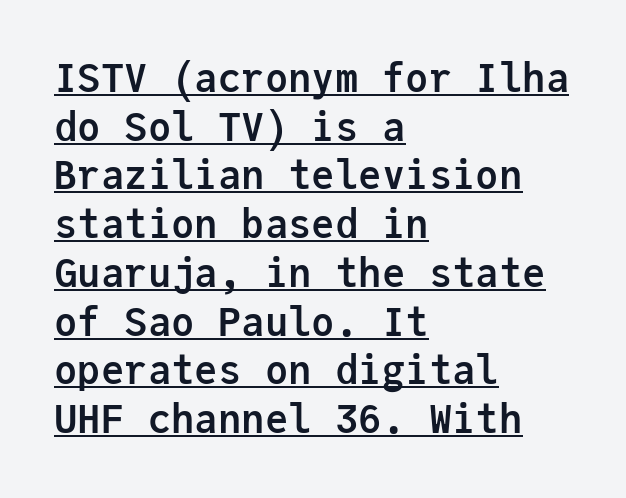
Q: Is the text bold? A: Yes.
Q: Is the text italic (slanted)? A: No, it is upright.
Q: Is the typeface a serif or a sans-serif typeface? A: Sans-serif.
Q: Is the text underlined? A: Yes.
Q: How is the paragraph aligned? A: Left-aligned.
Q: Is the spacing between letters normal or unusually wide? A: Normal.
Q: Is the spacing between lines tight, normal or loose? A: Normal.
Q: Width (condensed, normal, or wide)? A: Normal.
Q: Stroke contrast? A: Low.
Q: x-height? A: Medium.
Q: Monospaced? A: Yes.
